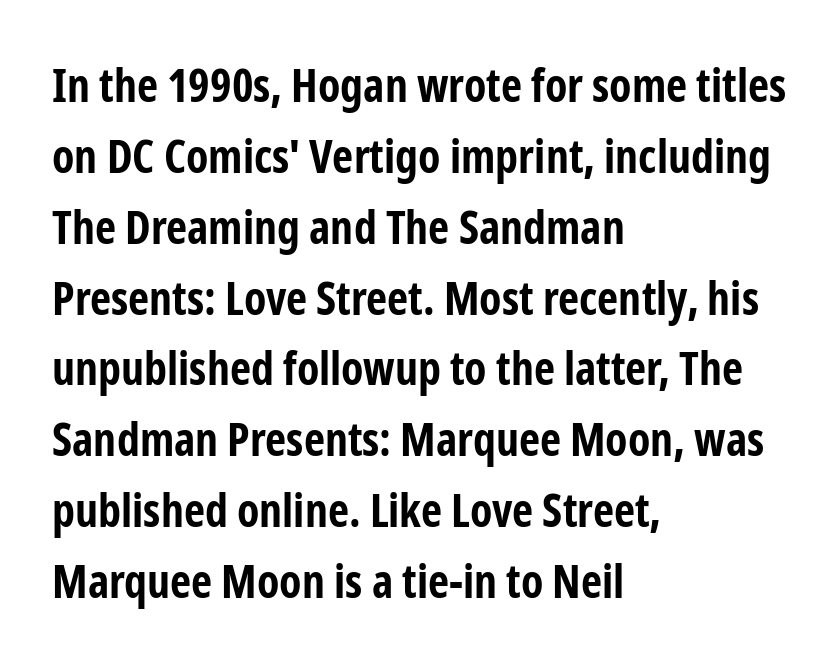
The image shows 46 px bold, condensed sans-serif type, upright; set left-aligned, normal line spacing (1.54x), normal letter spacing, not underlined; low stroke contrast and a medium x-height.
